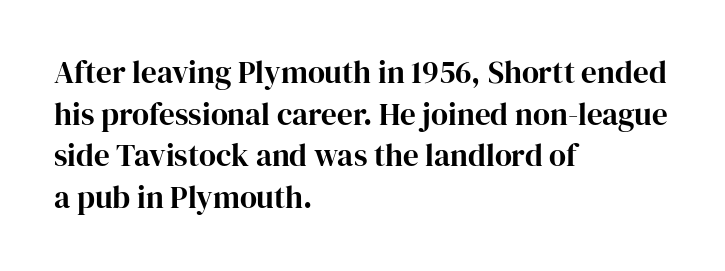
Which margin do the lines hug? The left one — the right edge is uneven. The designer left line spacing at the default. The gap between lines stays unmarked. This sample uses an upright cut, with every glyph sitting square on the baseline. Note the varied advance widths — an 'i' is clearly narrower than an 'm'. What kind of face is this? One with serifs.
